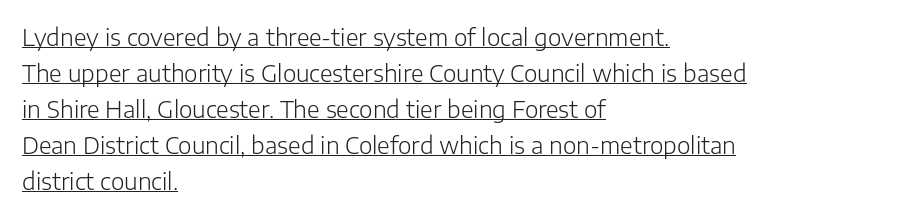
{"italic": "no", "bold": "no", "underline": "yes", "align": "left", "line_spacing": "normal", "line_spacing_ratio": 1.57, "letter_spacing": "normal", "letter_spacing_em": 0.0, "glyph_px": 23}
